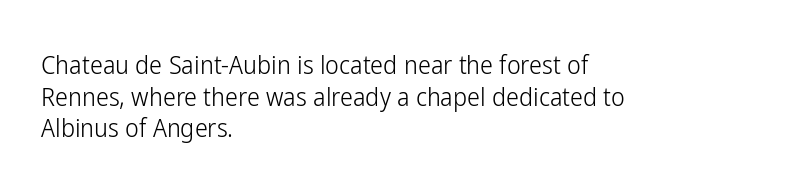
Nope, not italic — everything's standing straight. The font is comparable to plain body text, perhaps lighter. Inter-character spacing is left at the font's built-in metrics. The zone under the glyphs is completely vacant. These lines are set flush left with a ragged right edge.
